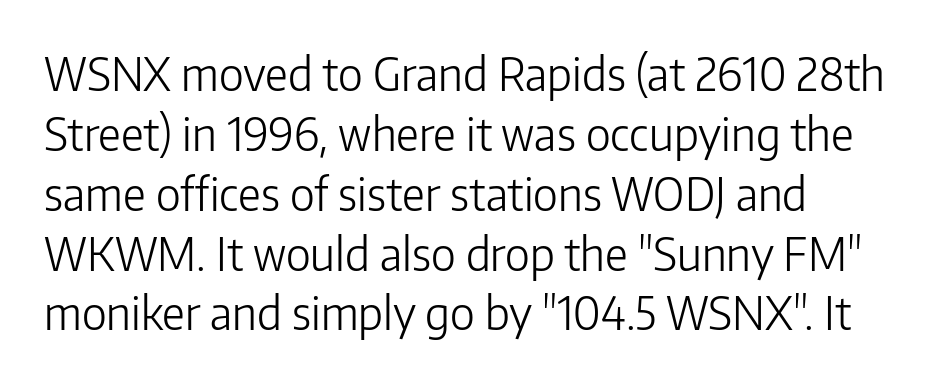
The image shows 45 px light sans-serif type, upright; set normal line spacing (1.33x), normal letter spacing, not underlined; low stroke contrast and a medium x-height.
